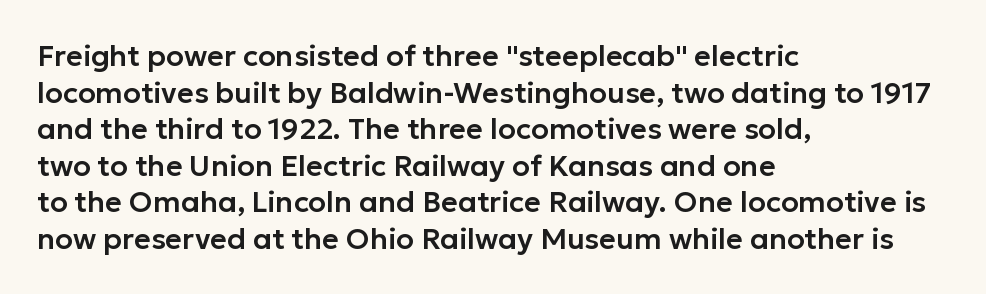
{"serif": "no", "italic": "no", "width": "normal", "stroke_contrast": "low", "x_height": "medium", "monospaced": "no", "underline": "no", "align": "left", "line_spacing": "normal", "line_spacing_ratio": 1.26, "letter_spacing": "normal", "letter_spacing_em": 0.0, "glyph_px": 29}
